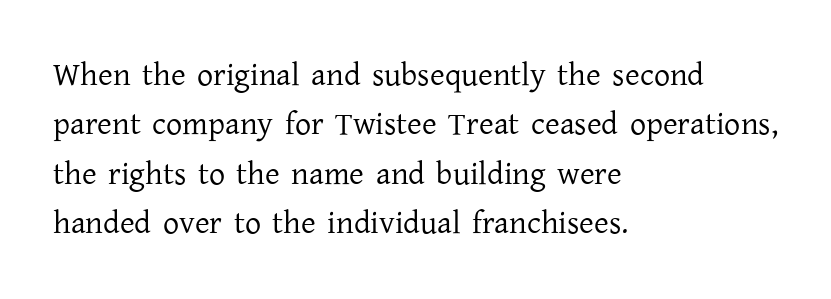
{"serif": "yes", "italic": "no", "bold": "no", "weight": "regular", "width": "normal", "stroke_contrast": "low", "x_height": "medium", "monospaced": "no", "underline": "no", "align": "left", "line_spacing": "normal", "line_spacing_ratio": 1.54, "letter_spacing": "normal", "letter_spacing_em": 0.0, "glyph_px": 32}
